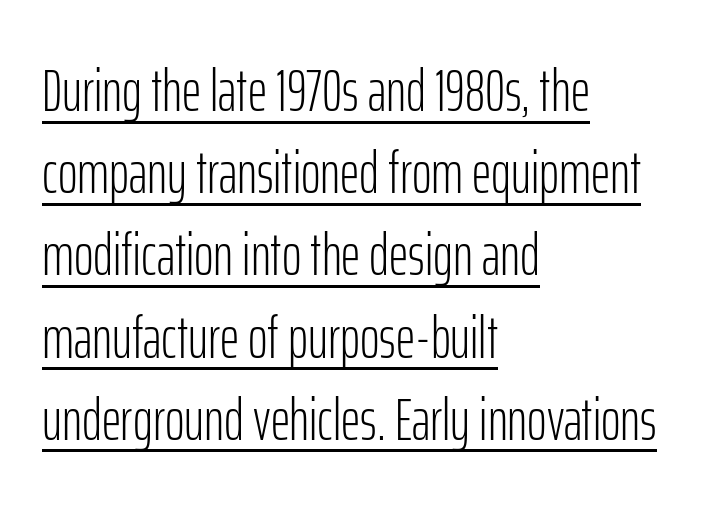
Q: Is the text bold? A: No.
Q: Is the text italic (slanted)? A: No, it is upright.
Q: Is the typeface a serif or a sans-serif typeface? A: Sans-serif.
Q: Is the text underlined? A: Yes.
Q: How is the paragraph aligned? A: Left-aligned.
Q: Is the spacing between letters normal or unusually wide? A: Normal.
Q: Is the spacing between lines tight, normal or loose? A: Normal.
Q: Width (condensed, normal, or wide)? A: Condensed.
Q: Stroke contrast? A: Low.
Q: x-height? A: Medium.
Q: Monospaced? A: No.
